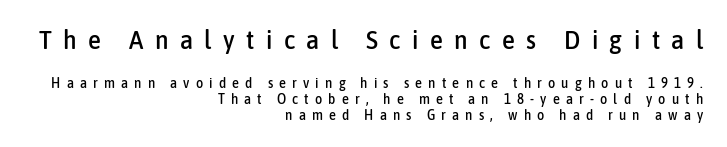
Any mark beneath the type? The region is blank. Does the copy run flush right? Yes — the right margin is perfectly even. The rendering inserts visible extra space after every character. Size contrast runs from large at the top to small at the bottom. Ascenders rise straight up at ninety degrees.
